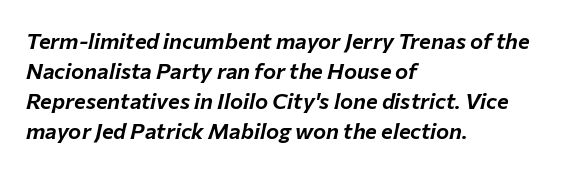
Regular leading. Horizontal alignment here is leftward, the default for most running prose. Italic: yes, the glyphs are oblique. The strip under each line holds only bare page. Tracking value appears to be zero — textbook default spacing.
